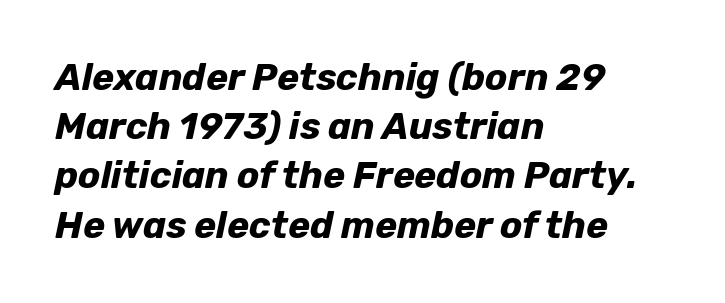
Left-aligned paragraph, ragged on the right. The specimen omits any rule beneath the text block's lines. This sample uses plain, unmodified letter spacing. Quick note: italic. Typesetter's note: full bold, strokes at maximum text heaviness. Note the varied advance widths — an 'i' is clearly narrower than an 'm'.
